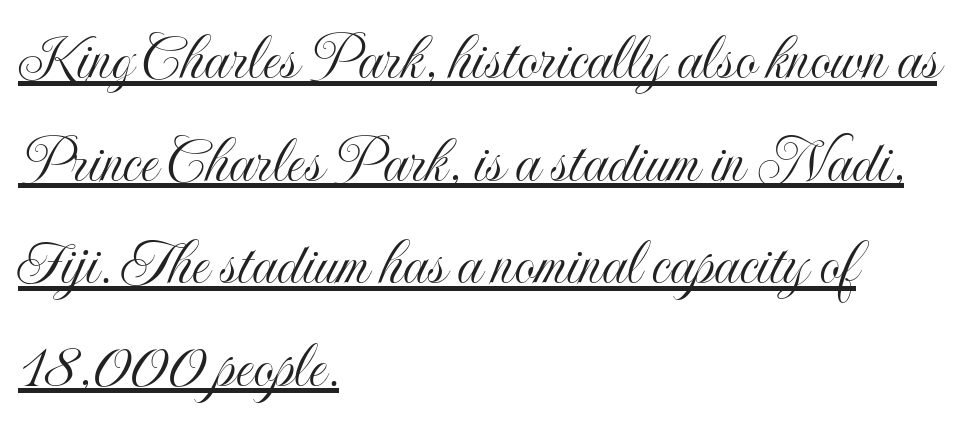
The image shows 67 px condensed type; set left-aligned, normal line spacing (1.53x), normal letter spacing, underlined; a small x-height.
